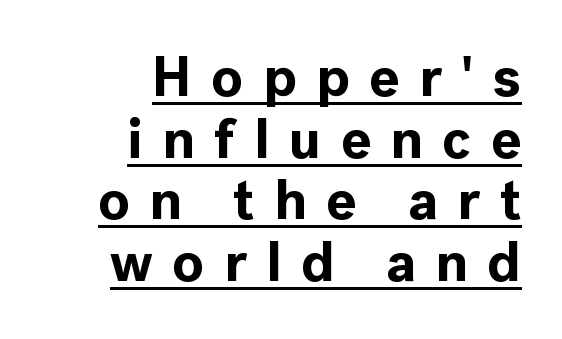
Type style note: lacks serifs. Nope, not italic — everything's standing straight. Short note: letters widely spaced. These lines huddle together more closely than default settings would place them. How heavy is the stroke? Heavy — this is a bold. Here the designer chose a conventional face with non-uniform glyph widths.
